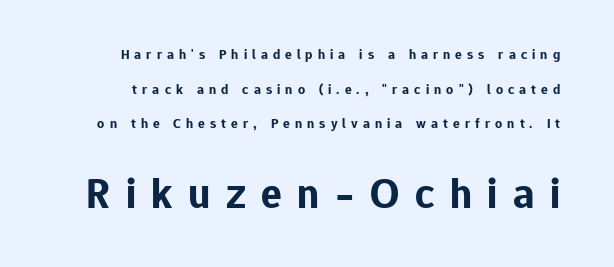
{"serif": "no", "italic": "no", "bold": "yes", "weight": "bold", "width": "normal", "stroke_contrast": "low", "x_height": "medium", "monospaced": "no", "underline": "no", "line_spacing": "loose", "line_spacing_ratio": 2.48, "letter_spacing": "wide", "letter_spacing_em": 0.36, "larger_block": "second", "size_ratio": 3.07, "glyph_px": 43}
